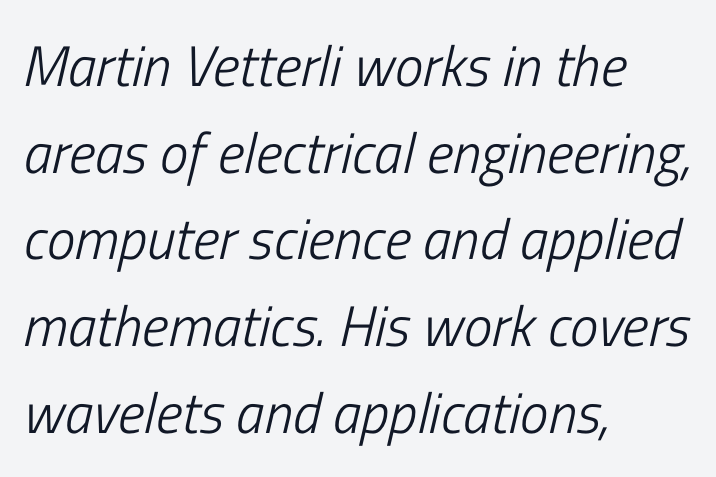
Heft: none added — not bold. Style check: oblique. The letters advance in unequal steps, a hallmark of proportional type. The block of text has a typical density, with ordinary space between rows.
